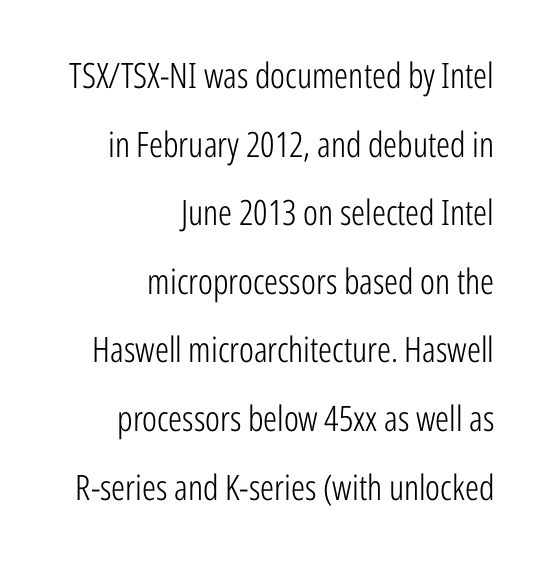
{"serif": "no", "italic": "no", "bold": "no", "weight": "light", "width": "condensed", "stroke_contrast": "low", "x_height": "medium", "monospaced": "no", "underline": "no", "align": "right", "line_spacing": "loose", "line_spacing_ratio": 1.96, "letter_spacing": "normal", "letter_spacing_em": 0.0, "glyph_px": 35}
